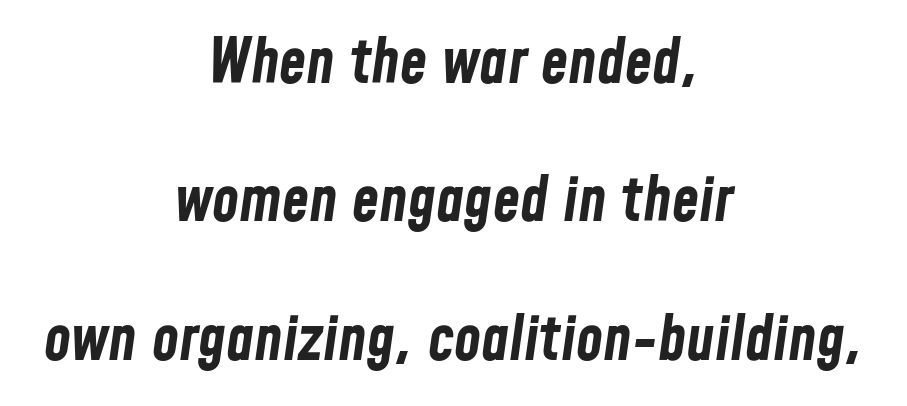
The image shows 62 px bold, condensed type, italic (leaning right); set centered, loose line spacing (2.23x), normal letter spacing, not underlined; low stroke contrast and a medium x-height.
